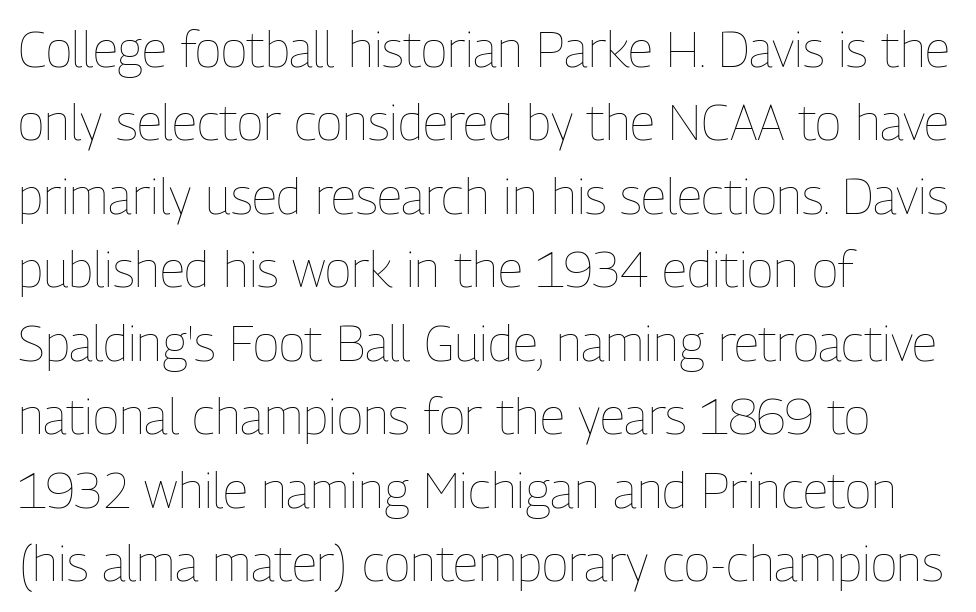
{"italic": "no", "bold": "no", "weight": "thin", "width": "condensed", "stroke_contrast": "low", "x_height": "medium", "monospaced": "no", "underline": "no", "align": "left", "line_spacing": "normal", "line_spacing_ratio": 1.47, "letter_spacing": "normal", "letter_spacing_em": 0.0, "glyph_px": 50}
